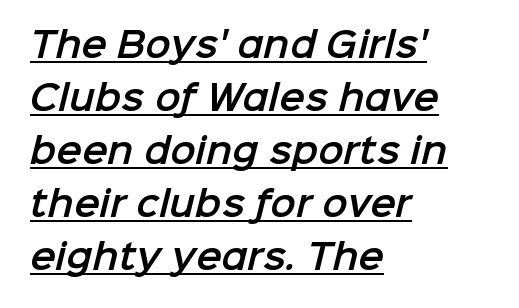
The image shows 34 px sans-serif type; set left-aligned, normal line spacing (1.56x), normal letter spacing, underlined; low stroke contrast and a medium x-height.
